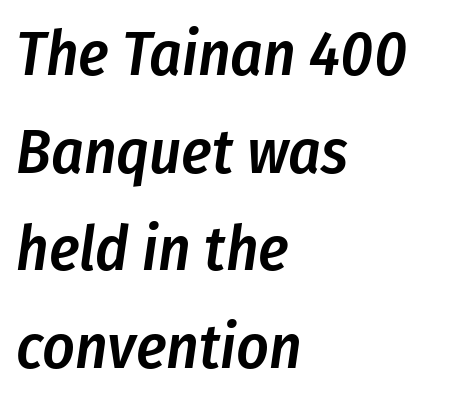
How heavy is the stroke? Medium-heavy — a semibold, shy of bold. Yep, that's italic — everything's leaning. Leftover space on each line is placed entirely after the last word. The face used here is proportionally spaced, like ordinary book or web type. Horizontal bands of white between lines are of average thickness. Honestly, there is no underline to notice here at all.
